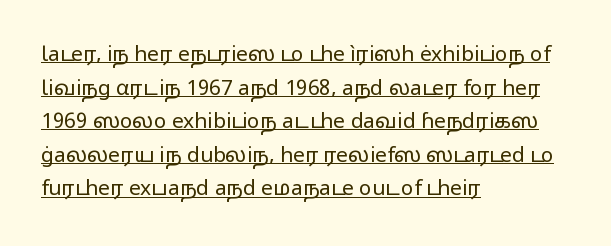
The type is set solid horizontally, with unmodified tracking. The rendering anchors every line to the left-hand side. A continuous stroke trails under the words, as in a hyperlink. Normally led — the rows are evenly, conventionally spaced.
